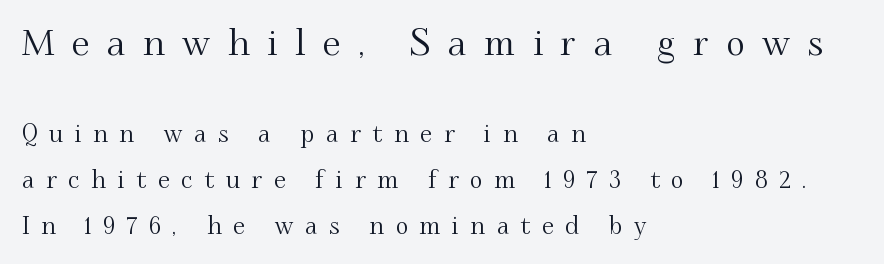
{"serif": "yes", "italic": "no", "width": "normal", "stroke_contrast": "medium", "x_height": "small", "monospaced": "no", "underline": "no", "align": "left", "line_spacing": "loose", "line_spacing_ratio": 1.92, "letter_spacing": "wide", "letter_spacing_em": 0.49, "larger_block": "first", "size_ratio": 1.5, "glyph_px": 36}
